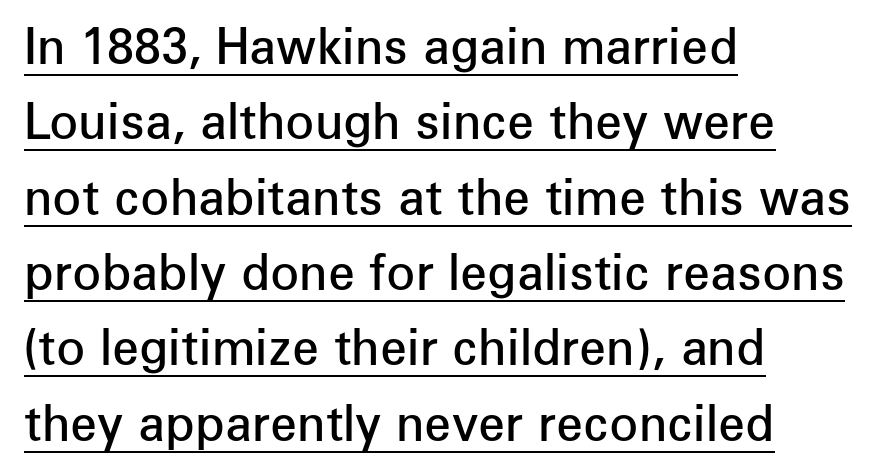
Q: Is the text bold? A: Semi-bold.
Q: Is the text italic (slanted)? A: No, it is upright.
Q: Is the typeface a serif or a sans-serif typeface? A: Sans-serif.
Q: Is the text underlined? A: Yes.
Q: How is the paragraph aligned? A: Left-aligned.
Q: Is the spacing between letters normal or unusually wide? A: Normal.
Q: Is the spacing between lines tight, normal or loose? A: Normal.
Q: Width (condensed, normal, or wide)? A: Normal.
Q: Stroke contrast? A: Low.
Q: x-height? A: Medium.
Q: Monospaced? A: No.
